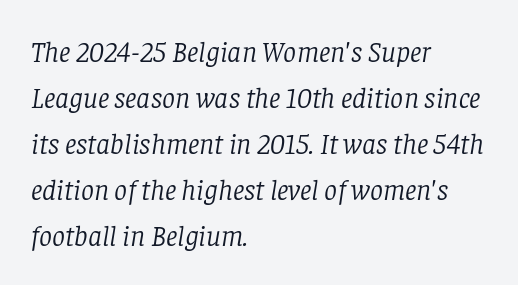
The image shows 29 px light serif type, italic (leaning right); set left-aligned, normal line spacing (1.59x), normal letter spacing, not underlined; low stroke contrast and a large x-height.
